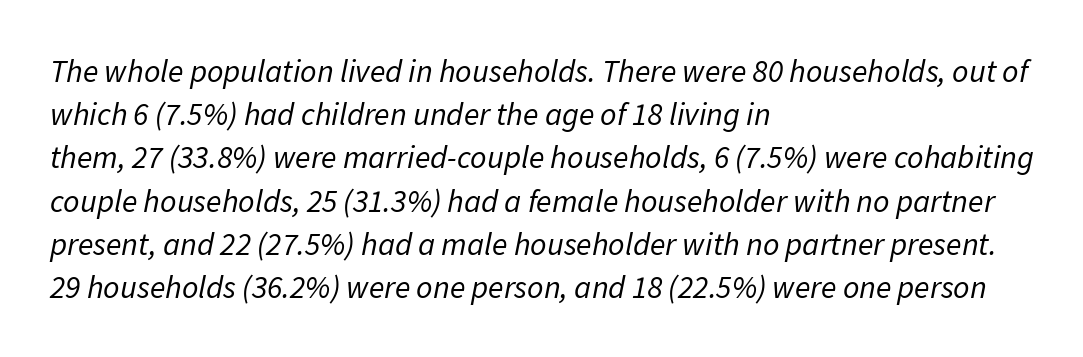
Q: Is the text bold? A: No.
Q: Is the text italic (slanted)? A: Yes, it leans right by about 11 degrees.
Q: Is the text underlined? A: No.
Q: How is the paragraph aligned? A: Left-aligned.
Q: Is the spacing between letters normal or unusually wide? A: Normal.
Q: Is the spacing between lines tight, normal or loose? A: Normal.
Q: Width (condensed, normal, or wide)? A: Normal.
Q: Stroke contrast? A: Low.
Q: x-height? A: Medium.
Q: Monospaced? A: No.
